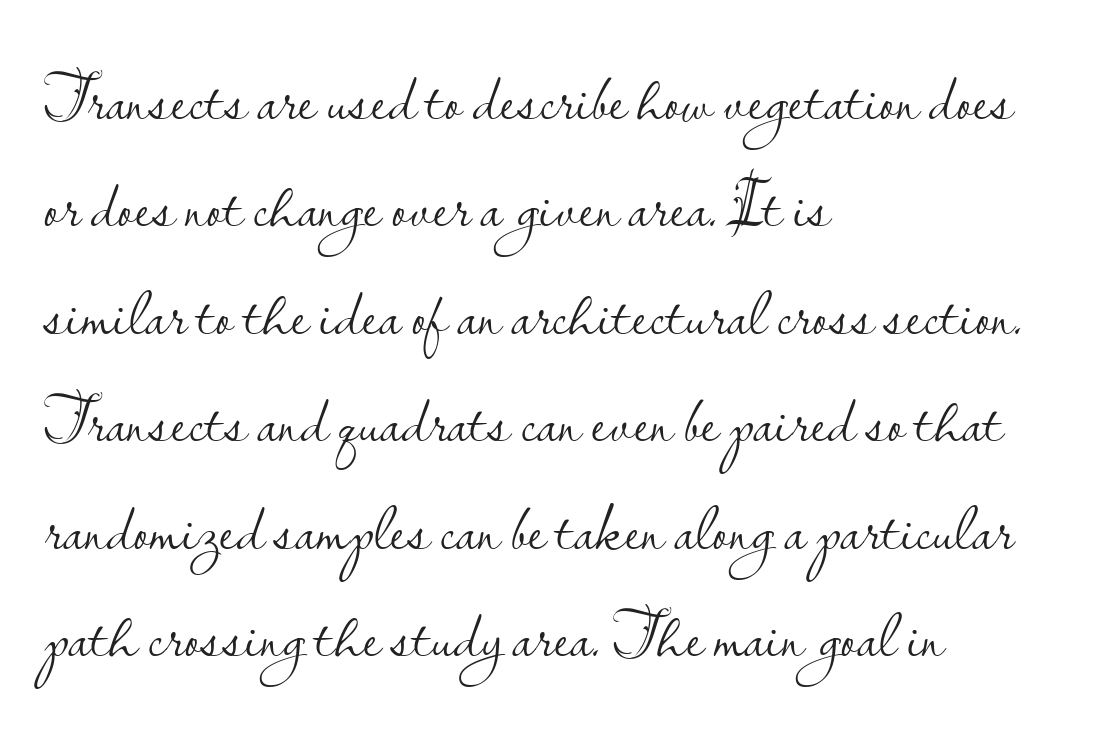
{"serif": "no", "bold": "no", "weight": "light", "width": "normal", "stroke_contrast": "low", "x_height": "small", "monospaced": "no", "underline": "no", "align": "left", "line_spacing": "normal", "line_spacing_ratio": 1.58, "letter_spacing": "normal", "letter_spacing_em": 0.0, "glyph_px": 68}
